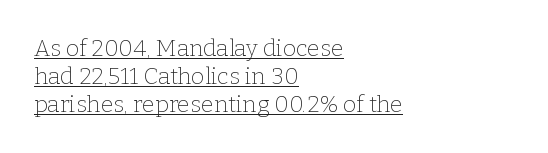
This sample uses an upright cut, with every glyph sitting square on the baseline. The type is set solid horizontally, with unmodified tracking. Nothing heavy about these letters — not bold at all. Like a heading marked for emphasis, these lines bear an underscore. One-word summary of the alignment: left.
